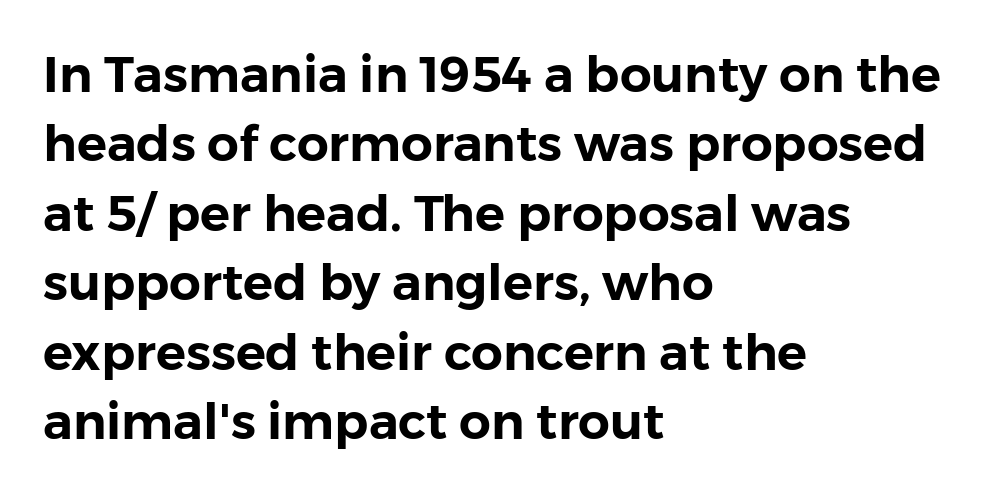
Each letter's strokes conclude bluntly, with no projecting serifs. Has an underline been added? It has not. Note the varied advance widths — an 'i' is clearly narrower than an 'm'. The designer left line spacing at the default. Which margin do the lines hug? The left one — the right edge is uneven. Notice how the stems are strictly vertical — no italics here.
